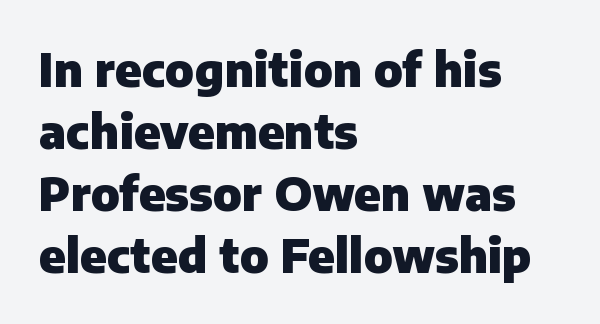
Q: Is the text bold? A: Yes.
Q: Is the text italic (slanted)? A: No, it is upright.
Q: Is the typeface a serif or a sans-serif typeface? A: Sans-serif.
Q: Is the text underlined? A: No.
Q: How is the paragraph aligned? A: Left-aligned.
Q: Is the spacing between letters normal or unusually wide? A: Normal.
Q: Is the spacing between lines tight, normal or loose? A: Normal.
Q: Width (condensed, normal, or wide)? A: Normal.
Q: Stroke contrast? A: Low.
Q: x-height? A: Medium.
Q: Monospaced? A: No.
